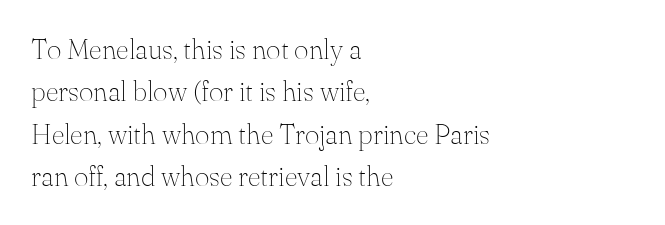
Q: Is the text bold? A: No.
Q: Is the text italic (slanted)? A: No, it is upright.
Q: Is the typeface a serif or a sans-serif typeface? A: Serif.
Q: Is the text underlined? A: No.
Q: How is the paragraph aligned? A: Left-aligned.
Q: Is the spacing between letters normal or unusually wide? A: Normal.
Q: Is the spacing between lines tight, normal or loose? A: Normal.
Q: Width (condensed, normal, or wide)? A: Normal.
Q: Stroke contrast? A: Medium.
Q: x-height? A: Small.
Q: Monospaced? A: No.
